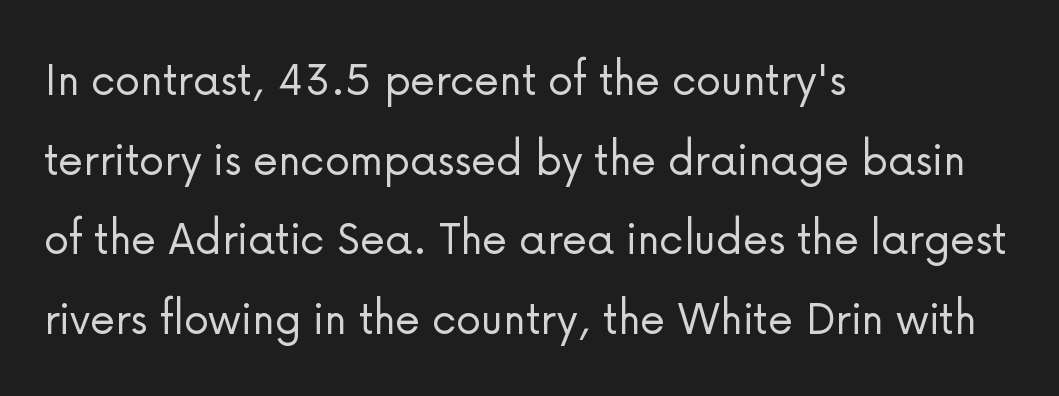
{"serif": "no", "italic": "no", "bold": "no", "weight": "light", "width": "normal", "stroke_contrast": "low", "x_height": "medium", "monospaced": "no", "underline": "no", "align": "left", "line_spacing": "normal", "line_spacing_ratio": 1.56, "letter_spacing": "normal", "letter_spacing_em": 0.0, "glyph_px": 51}
